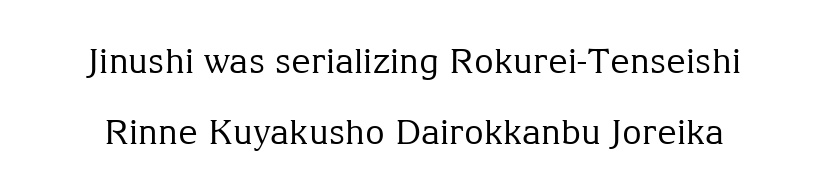
The image shows 34 px regular-weight serif type, upright; set loose line spacing (2.1x), normal letter spacing, not underlined; medium stroke contrast and a medium x-height.
